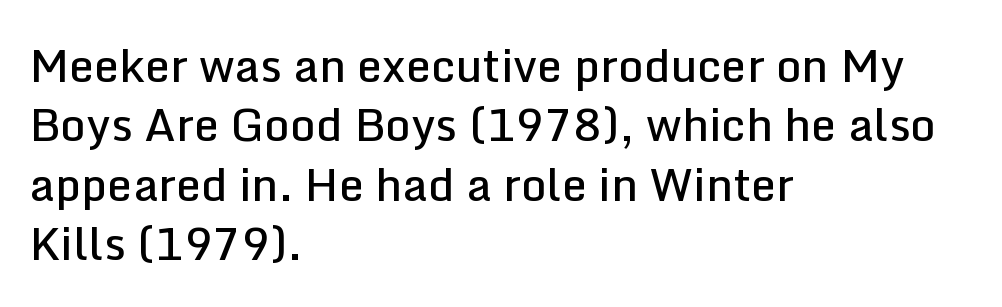
The image shows 45 px semibold sans-serif type, upright; set left-aligned, normal line spacing (1.32x), normal letter spacing, not underlined; low stroke contrast and a medium x-height.
